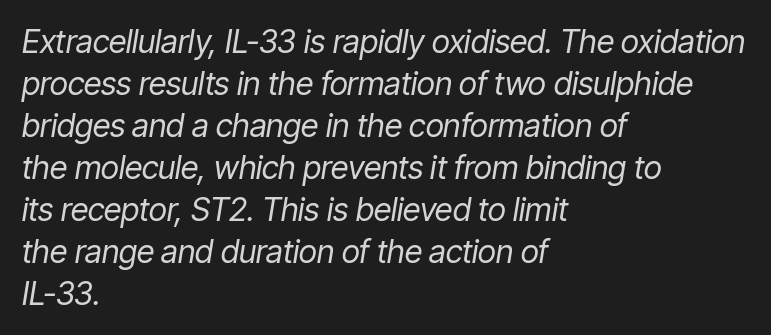
The image shows 32 px regular-weight, condensed type, italic (leaning right); set left-aligned, normal line spacing (1.31x), normal letter spacing, not underlined; low stroke contrast and a medium x-height.
